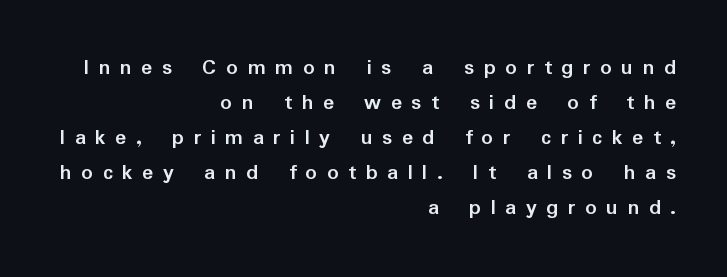
If you drew a ruler down the right edge, every line would touch it. Anything drawn beneath the words? Only blank space. Notice how thick the strokes are: this is what a full bold looks like. Notice how descenders clear the ascenders below comfortably — that's standard leading. Designer's note — italics off, roman on.
